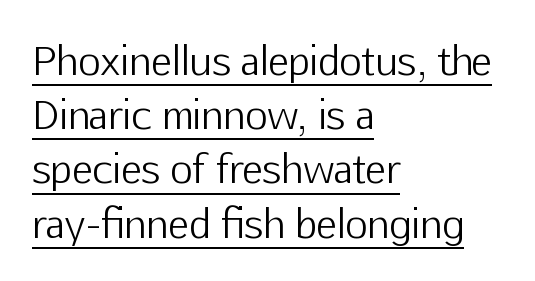
This rendering features underlined lettering. Successive baselines arrive at the customary interval. Examine the stroke ends and you'll find no serifs. If you drew a ruler down the left edge, every line would touch it. This is the regular roman posture of the typeface. This sample has the flowing, uneven cadence of proportional lettering.
